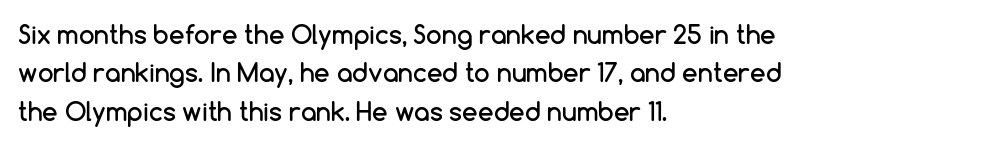
These lines stack with their left ends in a neat column. This is the regular roman posture of the typeface. Leading matches the norm, producing a regular column. No extra tracking has been applied to these lines. Type without underlining.
